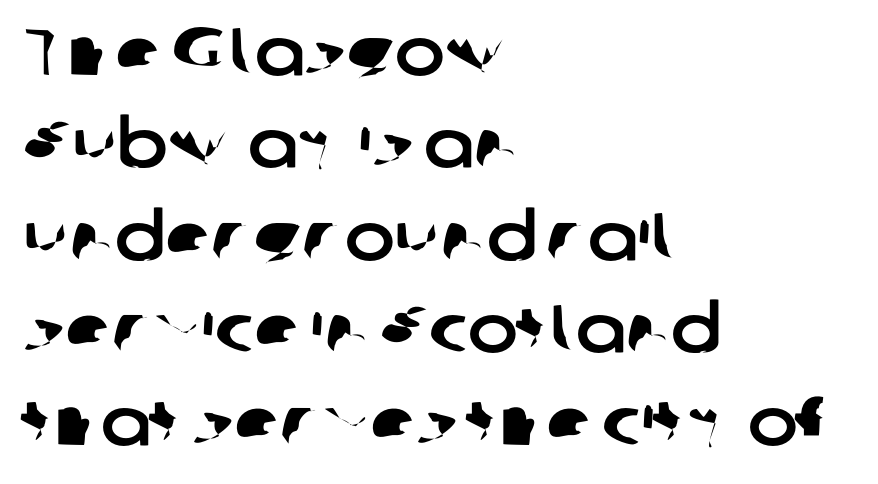
Q: Is the typeface a serif or a sans-serif typeface? A: Sans-serif.
Q: Is the text underlined? A: No.
Q: How is the paragraph aligned? A: Left-aligned.
Q: Is the spacing between letters normal or unusually wide? A: Normal.
Q: Is the spacing between lines tight, normal or loose? A: Normal.
Q: Width (condensed, normal, or wide)? A: Normal.
Q: Stroke contrast? A: Low.
Q: x-height? A: Medium.
Q: Monospaced? A: No.
